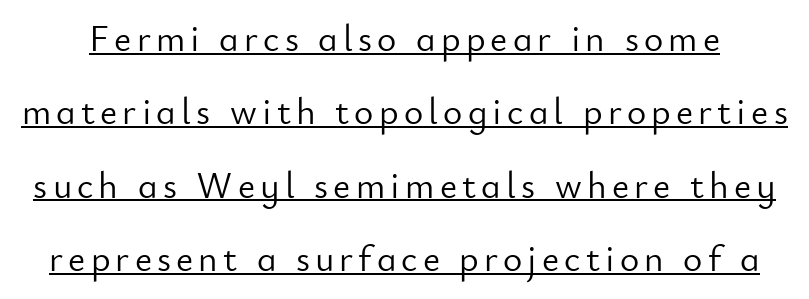
{"serif": "no", "italic": "no", "bold": "no", "weight": "light", "width": "normal", "stroke_contrast": "low", "x_height": "small", "monospaced": "no", "underline": "yes", "line_spacing": "loose", "line_spacing_ratio": 1.98, "glyph_px": 37}
